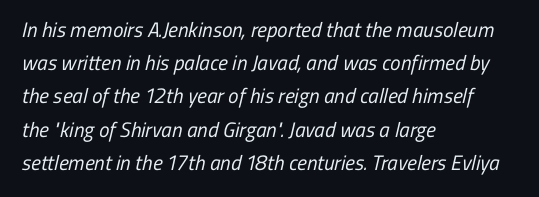
{"bold": "no", "underline": "no", "align": "left", "line_spacing": "normal", "line_spacing_ratio": 1.58, "letter_spacing": "normal", "letter_spacing_em": 0.0, "glyph_px": 21}
